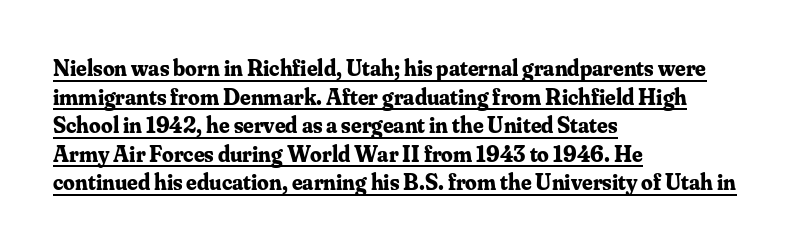
Q: Is the text bold? A: Yes.
Q: Is the text italic (slanted)? A: No, it is upright.
Q: Is the text underlined? A: Yes.
Q: How is the paragraph aligned? A: Left-aligned.
Q: Is the spacing between letters normal or unusually wide? A: Normal.
